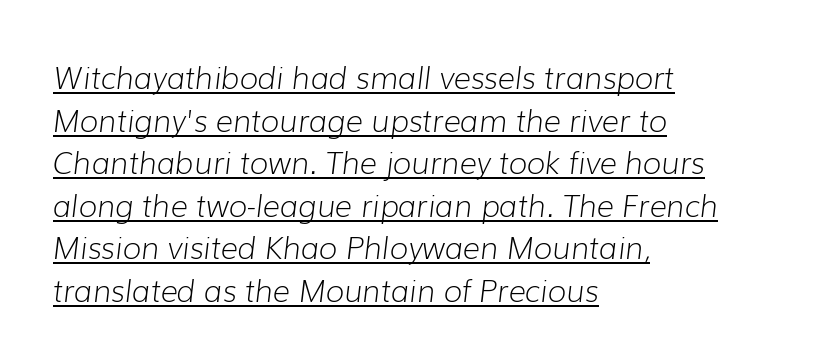
Descenders here cross a horizontal rule under the line. Line beginnings align vertically; line endings do not. The strokes are not fattened; the text isn't bold. The face used here is proportionally spaced, like ordinary book or web type. Letter spacing: default.
